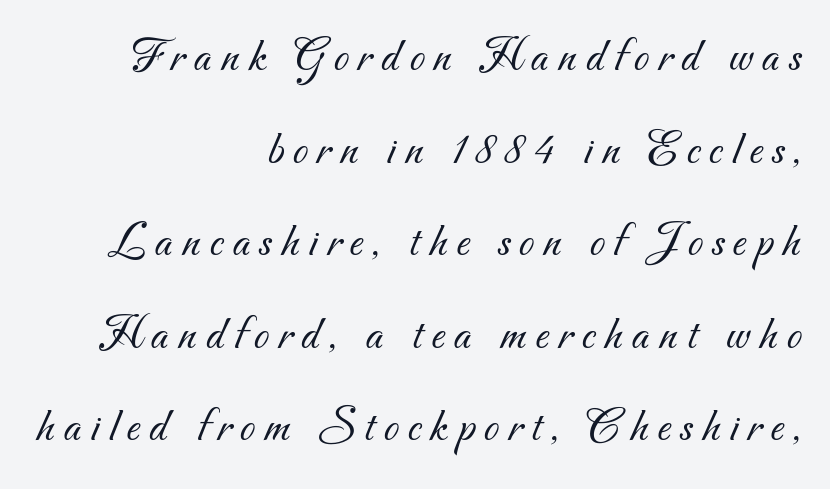
The image shows 49 px light sans-serif type; set right-aligned, line spacing 1.89x, not underlined; medium stroke contrast and a small x-height.
